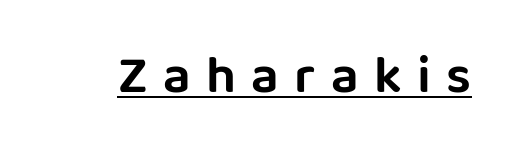
The image shows 53 px sans-serif type, upright; set unusually wide letter spacing (+0.29 em), underlined; low stroke contrast and a large x-height.
